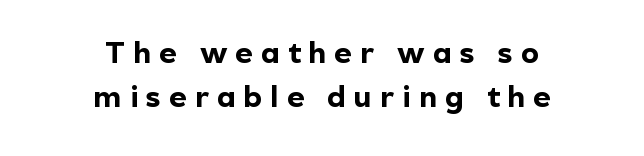
The image shows 30 px bold sans-serif type, upright; set centered, normal line spacing (1.48x), unusually wide letter spacing (+0.27 em), not underlined; a medium x-height.
